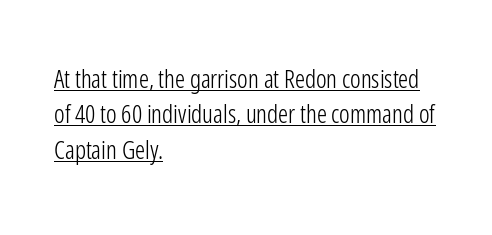
All the whitespace from short lines collects on the right. Upright lettering throughout. Each line of the rendering has a horizontal stroke beneath the glyphs. The designer left line spacing at the default. Look at the tracking — it's just the regular setting, nothing added. Counters stay open thanks to moderate or lighter strokes.
